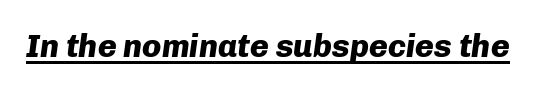
The image shows 32 px heavy type, italic (leaning right); set normal letter spacing, underlined; low stroke contrast and a medium x-height.
